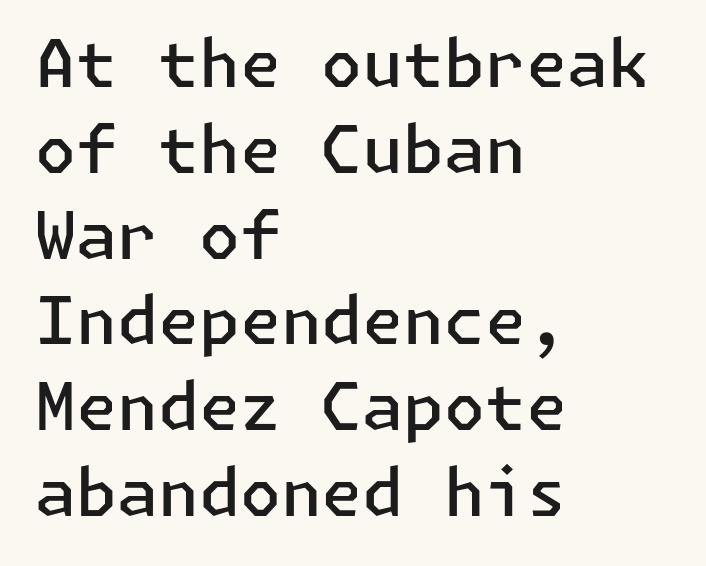
Q: Is the text bold? A: Semi-bold.
Q: Is the text italic (slanted)? A: No, it is upright.
Q: Is the typeface a serif or a sans-serif typeface? A: Sans-serif.
Q: Is the text underlined? A: No.
Q: How is the paragraph aligned? A: Left-aligned.
Q: Is the spacing between letters normal or unusually wide? A: Normal.
Q: Is the spacing between lines tight, normal or loose? A: Normal.
Q: Width (condensed, normal, or wide)? A: Normal.
Q: Stroke contrast? A: Low.
Q: x-height? A: Medium.
